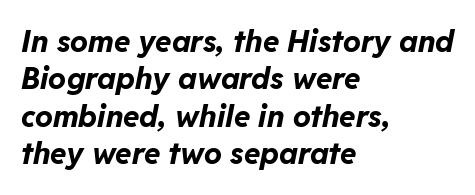
The image shows 30 px bold type, italic (leaning right); set left-aligned, normal line spacing (1.25x), normal letter spacing, not underlined; low stroke contrast and a medium x-height.
